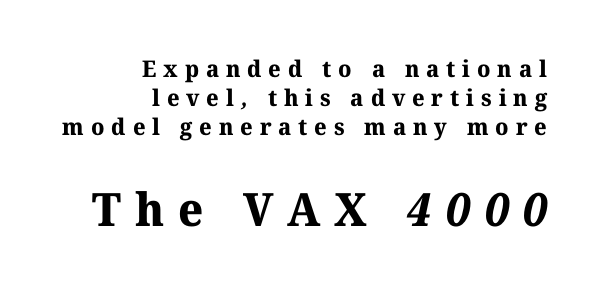
Chunky letters — that's bold for sure. The passage shown is typed in a proportional face where columns would drift. Top chunk: small. Bottom chunk: large. Spacing between characters has been opened up far beyond the box default.
